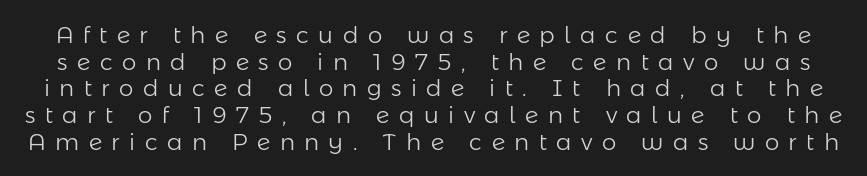
{"italic": "no", "bold": "no", "underline": "no", "line_spacing_ratio": 1.16, "letter_spacing": "wide", "letter_spacing_em": 0.41, "glyph_px": 23}
